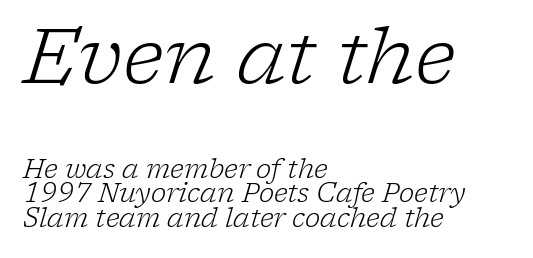
Q: Is the text bold? A: No.
Q: Is the text italic (slanted)? A: Yes, it leans right by about 17 degrees.
Q: Is the typeface a serif or a sans-serif typeface? A: Serif.
Q: Is the text underlined? A: No.
Q: How is the paragraph aligned? A: Left-aligned.
Q: Is the spacing between letters normal or unusually wide? A: Normal.
Q: Is the spacing between lines tight, normal or loose? A: Tight.
Q: Which block of text is set in a larger size, the first (top) or the second (bottom)? A: The first (top) one.
Q: Width (condensed, normal, or wide)? A: Normal.
Q: Stroke contrast? A: Low.
Q: x-height? A: Medium.
Q: Monospaced? A: No.
